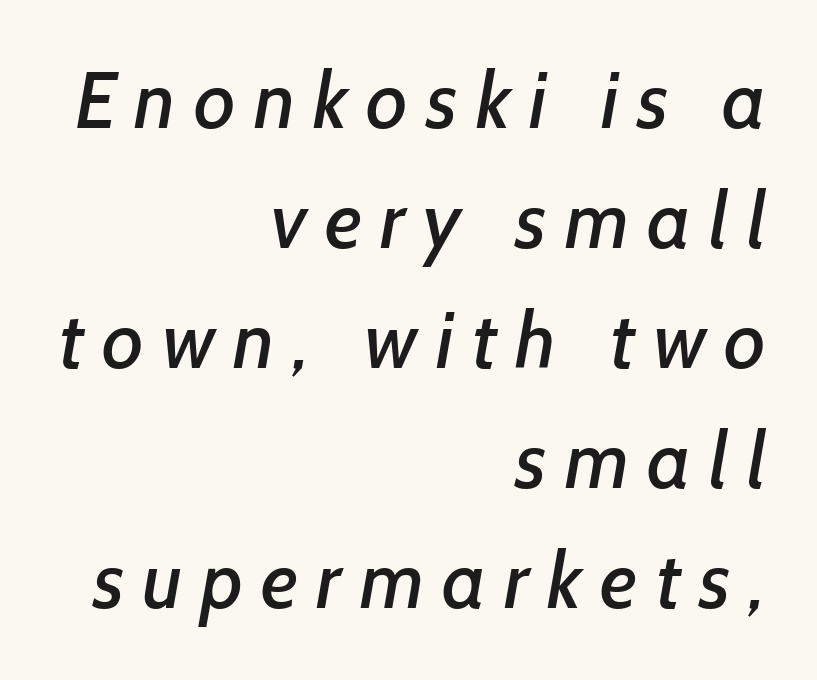
The image shows 79 px sans-serif type; set right-aligned, normal line spacing (1.52x), unusually wide letter spacing (+0.23 em), not underlined; low stroke contrast and a medium x-height.
